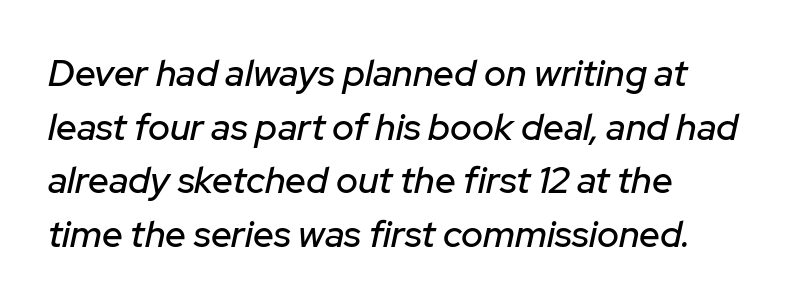
{"italic": "yes", "lean": "right", "slant_degrees": 12, "width": "normal", "stroke_contrast": "low", "x_height": "medium", "monospaced": "no", "underline": "no", "align": "left", "line_spacing": "normal", "line_spacing_ratio": 1.45, "letter_spacing": "normal", "letter_spacing_em": 0.0, "glyph_px": 37}
